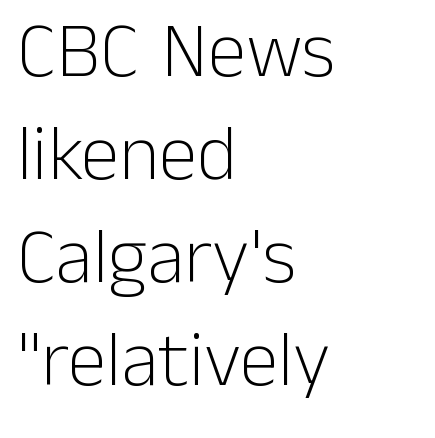
The image shows 78 px light sans-serif type, upright; set left-aligned, normal line spacing (1.32x), normal letter spacing, not underlined; low stroke contrast and a medium x-height.
